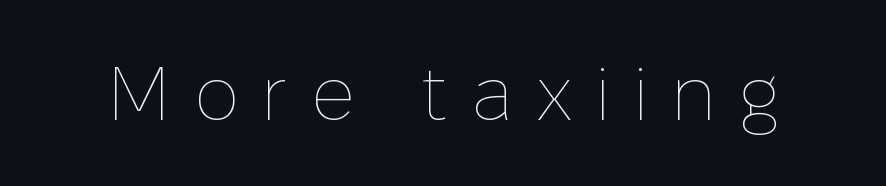
{"italic": "no", "bold": "no", "weight": "thin", "width": "normal", "stroke_contrast": "low", "x_height": "medium", "monospaced": "no", "underline": "no", "letter_spacing": "wide", "letter_spacing_em": 0.29, "glyph_px": 76}
